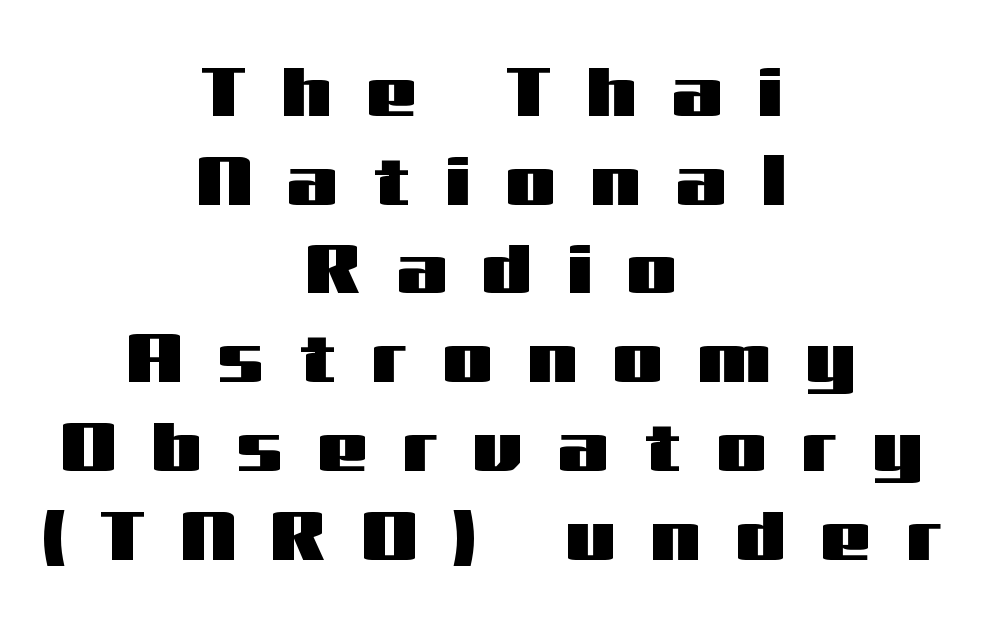
A typesetter would call this heavily tracked-out type. Posture: straight, roman, zero tilt. Casual observation: everything's sitting right in the middle. These lines are rendered in a variable-pitch font.
